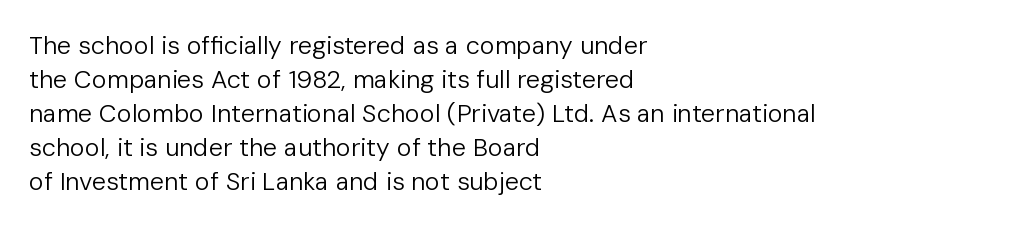
Q: Is the text bold? A: No.
Q: Is the text italic (slanted)? A: No, it is upright.
Q: Is the text underlined? A: No.
Q: How is the paragraph aligned? A: Left-aligned.
Q: Is the spacing between letters normal or unusually wide? A: Normal.
Q: Is the spacing between lines tight, normal or loose? A: Normal.
